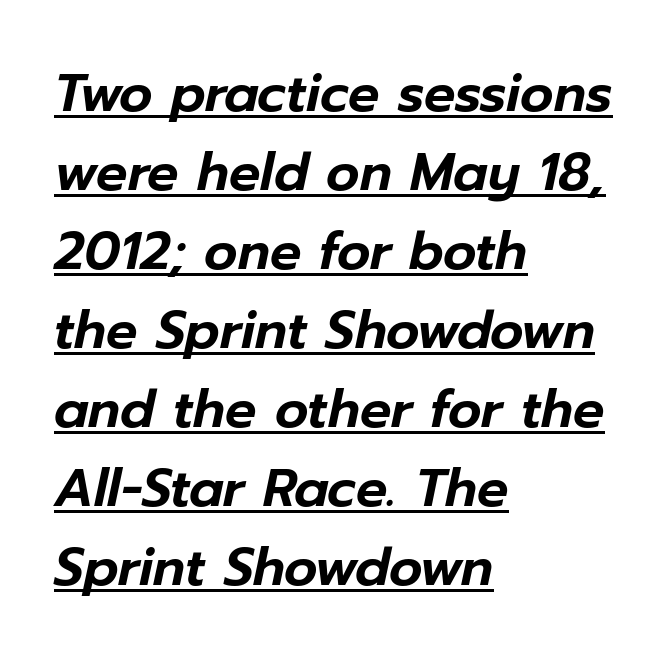
The image shows 52 px text type, italic (leaning right); set left-aligned, normal line spacing (1.52x), normal letter spacing, underlined; low stroke contrast and a medium x-height.
